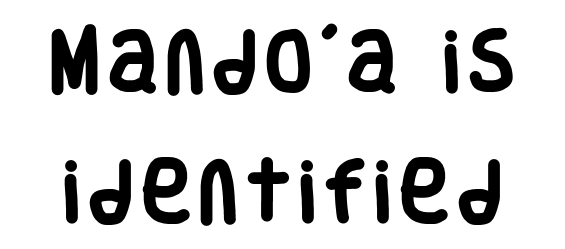
Tall strokes in this sample are plumb rather than angled. Emphasis by weight is at full strength: bold. Honestly, there is no underline to notice here at all. What kind of face is this? One without serifs — a sans. You could fit nearly another row in the gap between these rows. Here the designer chose a conventional face with non-uniform glyph widths.
